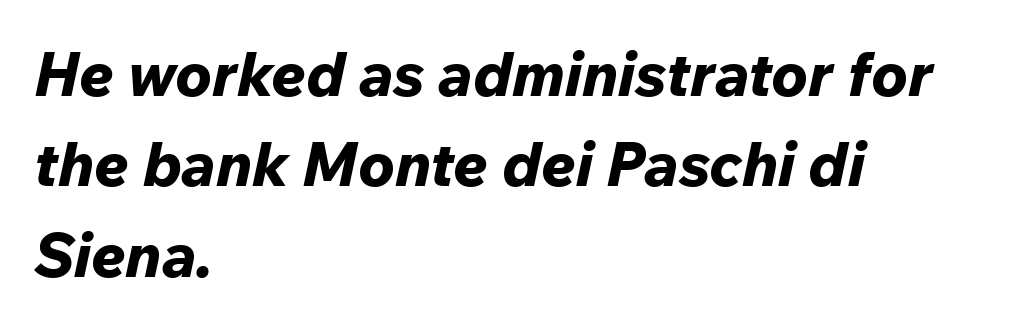
{"italic": "yes", "lean": "right", "slant_degrees": 12, "bold": "yes", "weight": "bold", "width": "normal", "stroke_contrast": "low", "x_height": "medium", "monospaced": "no", "underline": "no", "align": "left", "line_spacing": "normal", "line_spacing_ratio": 1.48, "letter_spacing": "normal", "letter_spacing_em": 0.0, "glyph_px": 61}
